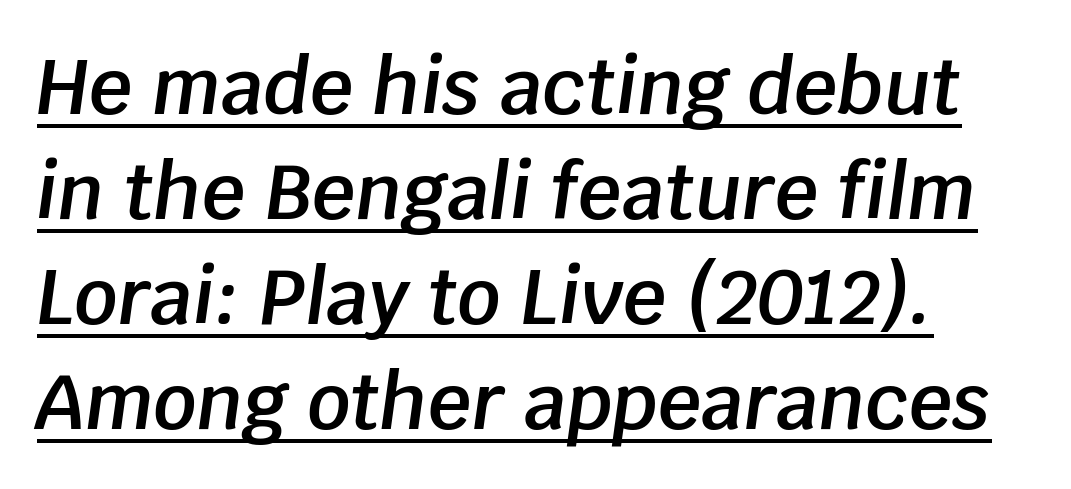
{"italic": "yes", "lean": "right", "slant_degrees": 8, "bold": "semi", "weight": "semibold", "width": "normal", "stroke_contrast": "low", "x_height": "large", "monospaced": "no", "underline": "yes", "align": "left", "line_spacing": "normal", "line_spacing_ratio": 1.38, "letter_spacing": "normal", "letter_spacing_em": 0.0, "glyph_px": 76}
